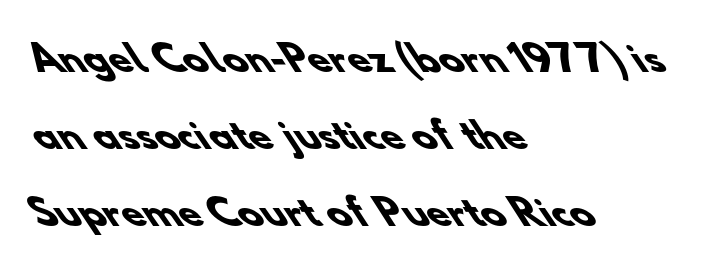
Q: Is the text bold? A: Yes.
Q: Is the typeface a serif or a sans-serif typeface? A: Sans-serif.
Q: Is the text underlined? A: No.
Q: How is the paragraph aligned? A: Left-aligned.
Q: Is the spacing between letters normal or unusually wide? A: Normal.
Q: Is the spacing between lines tight, normal or loose? A: Loose.
Q: Width (condensed, normal, or wide)? A: Normal.
Q: Stroke contrast? A: Low.
Q: x-height? A: Small.
Q: Monospaced? A: No.
